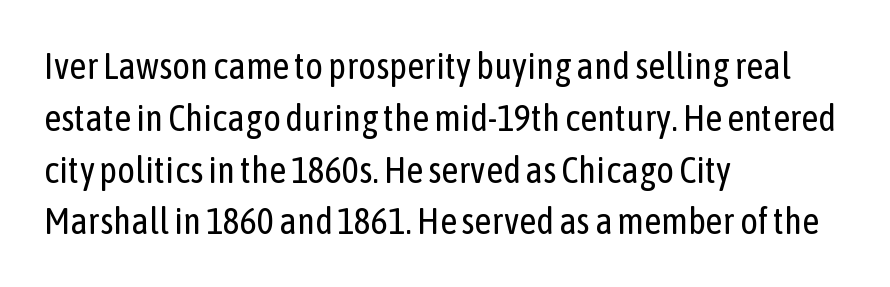
Q: Is the text bold? A: No.
Q: Is the text italic (slanted)? A: No, it is upright.
Q: Is the typeface a serif or a sans-serif typeface? A: Sans-serif.
Q: Is the text underlined? A: No.
Q: How is the paragraph aligned? A: Left-aligned.
Q: Is the spacing between letters normal or unusually wide? A: Normal.
Q: Is the spacing between lines tight, normal or loose? A: Normal.
Q: Width (condensed, normal, or wide)? A: Condensed.
Q: Stroke contrast? A: Low.
Q: x-height? A: Medium.
Q: Monospaced? A: No.
